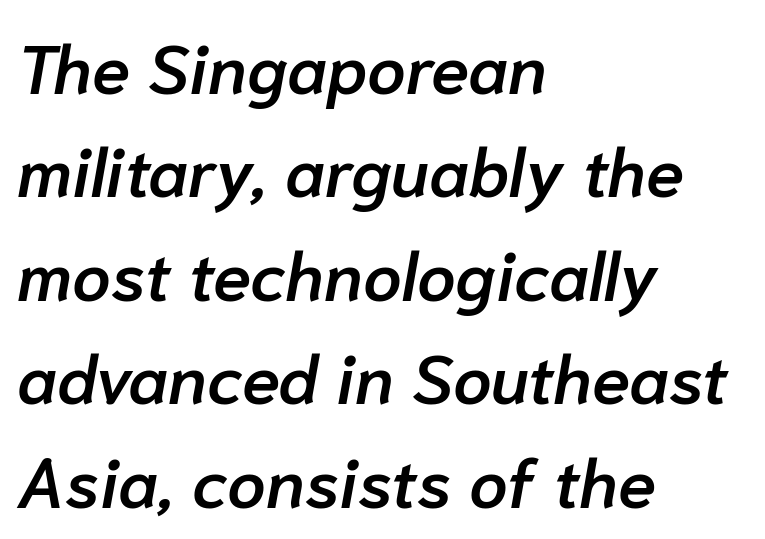
Slant detected: the letters are inclined. These lines stack with their left ends in a neat column. Do the characters align in a grid? No, the font is proportional. This is the in-between weight designers call semibold or demi. The gaps between neighbouring characters are ordinary and unremarkable. Unmarked baselines from the first word to the last.
